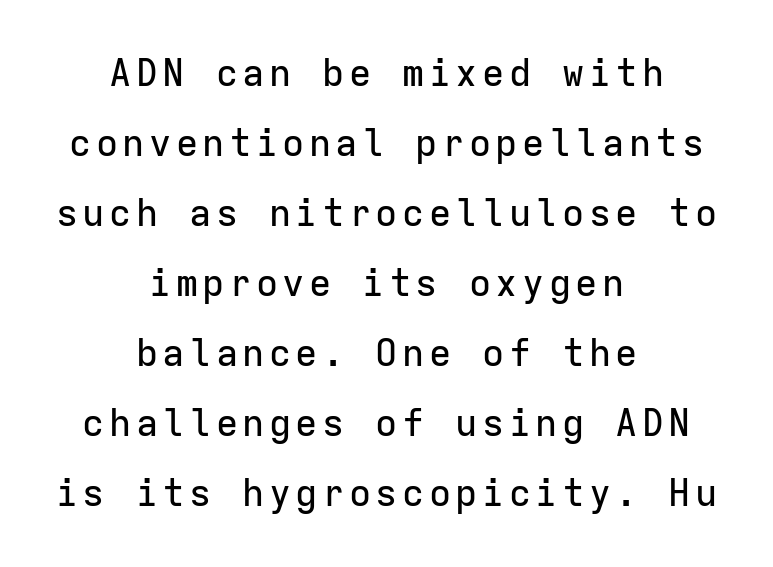
Quick note: underline off. Does the lettering tilt? It doesn't — this is upright. Are there feet on the stems? There aren't — it's a sans. The lines are quadded center. A typesetter would call this monospace, since all characters share one set width.
